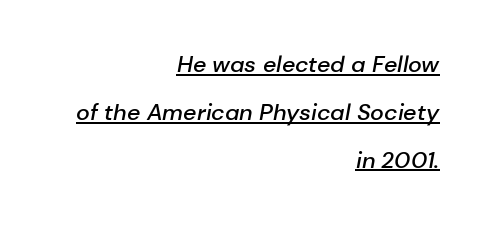
The image shows 23 px text type, italic (leaning right); set right-aligned, loose line spacing (2.08x), normal letter spacing, underlined.
